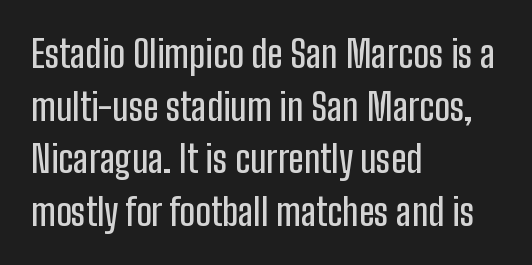
The image shows 37 px condensed sans-serif type, upright; set left-aligned, normal line spacing (1.42x), normal letter spacing, not underlined; low stroke contrast and a medium x-height.
